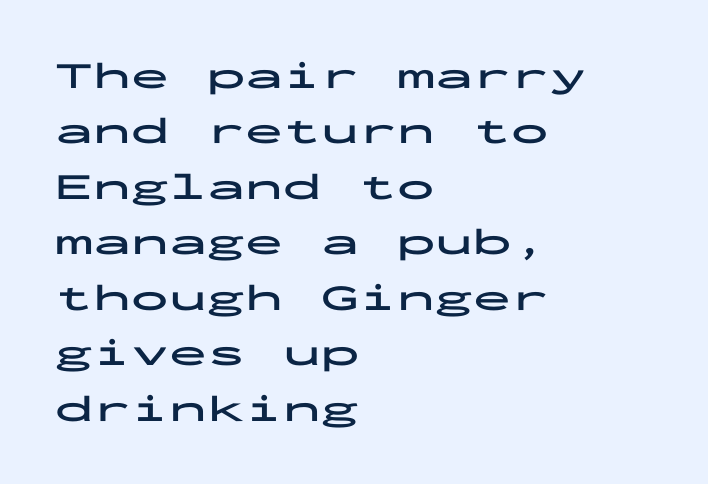
Nothing unusual about the tracking: characters are spaced as the font intends. Is this a fixed-width face? Yes — each glyph sits in an identical cell. The block of text has a typical density, with ordinary space between rows. The face used here is a sans, in the tradition of grotesques and geometrics.
